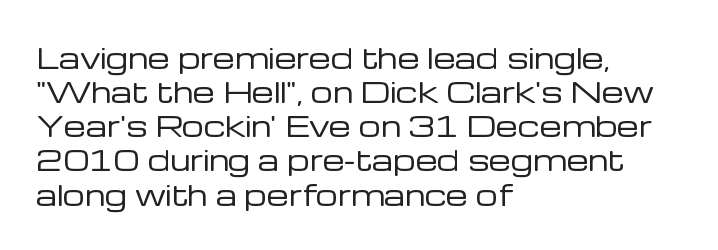
Tracking here is standard; glyphs follow each other at the usual distance. This rendering employs a face without finishing strokes, i.e., a sans-serif. Is the block centered? No — it sits flush against the left margin. Underlining? Definitely not there.
